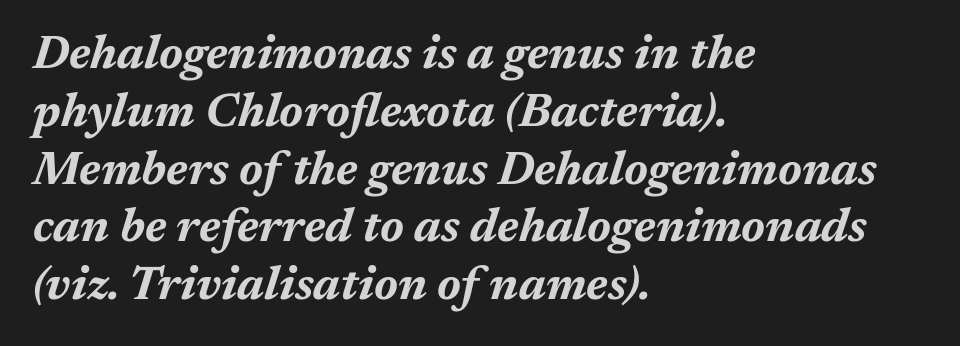
Pretty heavy lettering here — definitely bold. Underline: absent. Each letter keeps its own natural width here, so spacing adapts to shape. A classic flush-left, rag-right setting is used for this passage.
